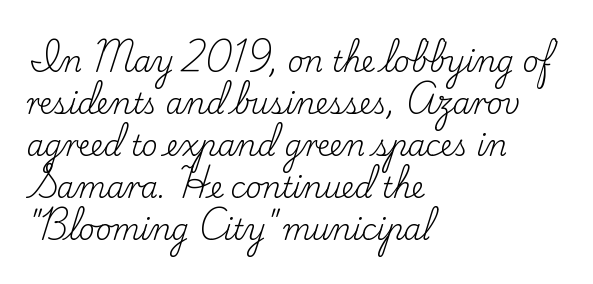
The image shows 28 px regular-weight serif type; set left-aligned, normal line spacing (1.5x), normal letter spacing, not underlined; low stroke contrast and a small x-height.
